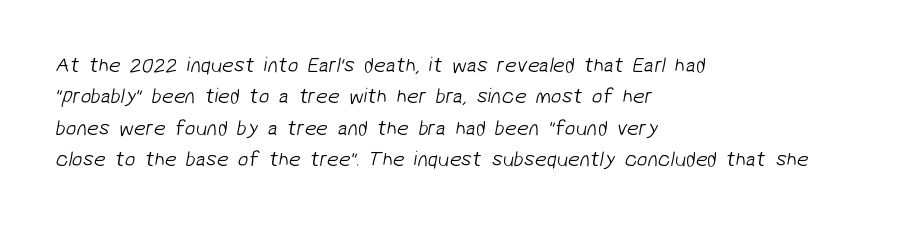
{"bold": "no", "underline": "no", "align": "left", "line_spacing": "normal", "line_spacing_ratio": 1.5, "letter_spacing": "normal", "letter_spacing_em": 0.0, "glyph_px": 21}
